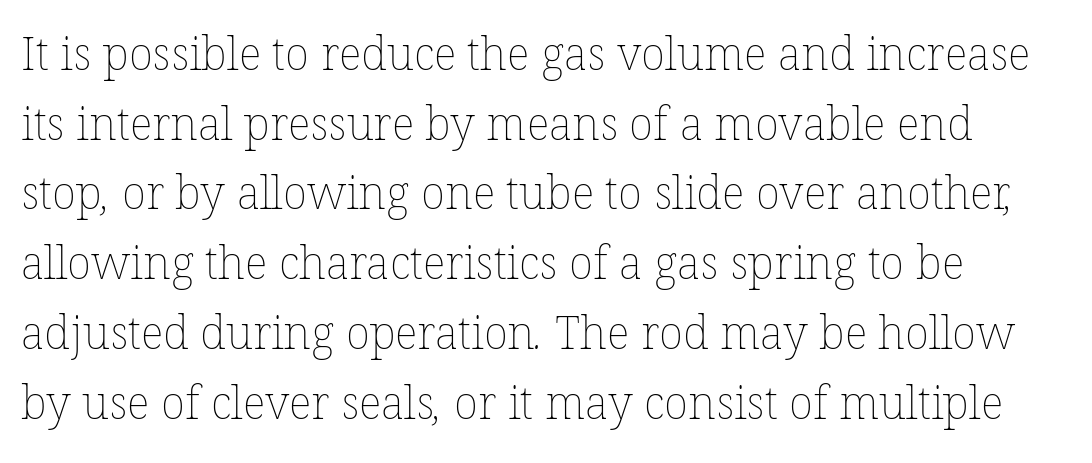
Each word holds together tightly as a unit, with standard inter-letter gaps. Stems here are at most as thick as an everyday book face. Is this a fixed-width face? No — the glyphs have proportional, varying widths. Words float on clear page, feet unadorned.
